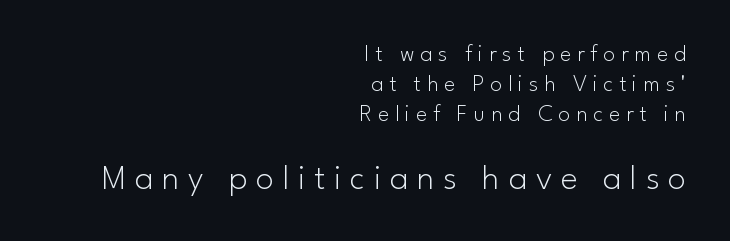
Q: Is the text bold? A: No.
Q: Is the text italic (slanted)? A: No, it is upright.
Q: Is the typeface a serif or a sans-serif typeface? A: Sans-serif.
Q: Is the text underlined? A: No.
Q: How is the paragraph aligned? A: Right-aligned.
Q: Is the spacing between letters normal or unusually wide? A: Unusually wide.
Q: Is the spacing between lines tight, normal or loose? A: Normal.
Q: Which block of text is set in a larger size, the first (top) or the second (bottom)? A: The second (bottom) one.
Q: Width (condensed, normal, or wide)? A: Normal.
Q: Stroke contrast? A: Low.
Q: x-height? A: Small.
Q: Monospaced? A: No.
